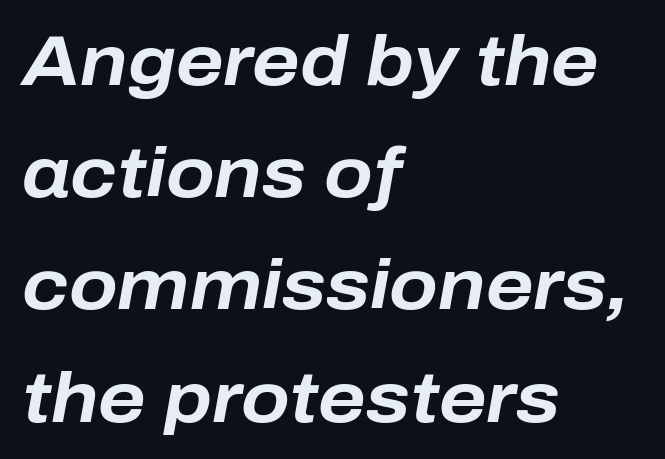
Q: Is the text bold? A: Yes.
Q: Is the text italic (slanted)? A: Yes, it leans right by about 10 degrees.
Q: Is the text underlined? A: No.
Q: How is the paragraph aligned? A: Left-aligned.
Q: Is the spacing between letters normal or unusually wide? A: Normal.
Q: Is the spacing between lines tight, normal or loose? A: Normal.
Q: Width (condensed, normal, or wide)? A: Normal.
Q: Stroke contrast? A: Low.
Q: x-height? A: Medium.
Q: Monospaced? A: No.
